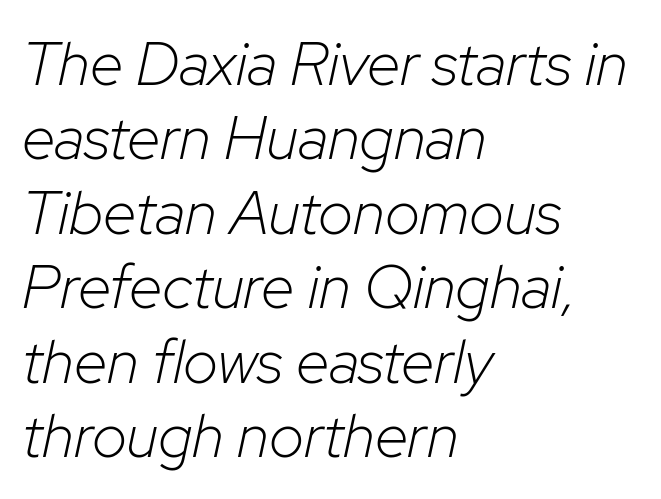
The image shows 61 px light type, italic (leaning right); set left-aligned, line spacing 1.22x, normal letter spacing, not underlined; low stroke contrast and a medium x-height.
